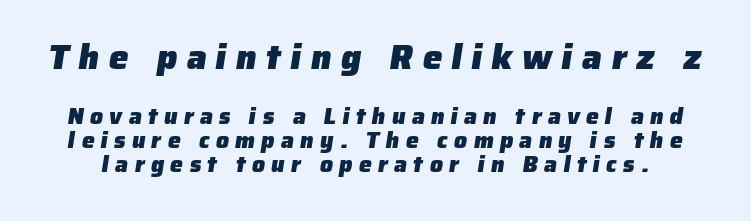
Does the bottom block carry the larger type? No, the top block does. Does the leading feel generous? Not at all — it's pinched. These lines are composed in type without serifs. Caption: expanded tracking, letters set apart. Proportional: the letters do not fall into vertical columns.
